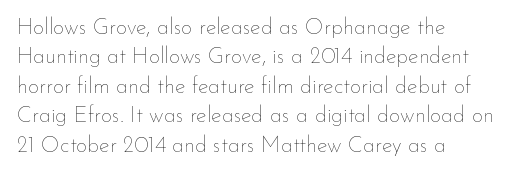
{"italic": "no", "bold": "no", "underline": "no", "align": "left", "line_spacing": "normal", "line_spacing_ratio": 1.34, "letter_spacing": "normal", "letter_spacing_em": 0.0, "glyph_px": 22}
